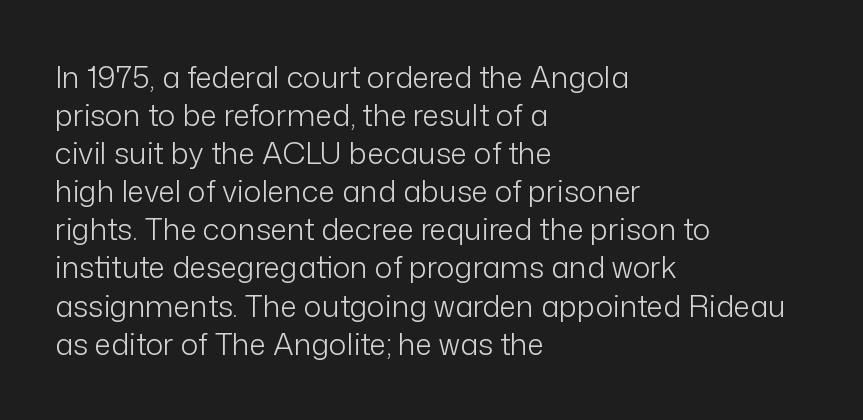
The image shows 30 px light sans-serif type, upright; set left-aligned, normal line spacing (1.27x), normal letter spacing, not underlined; low stroke contrast and a medium x-height.
